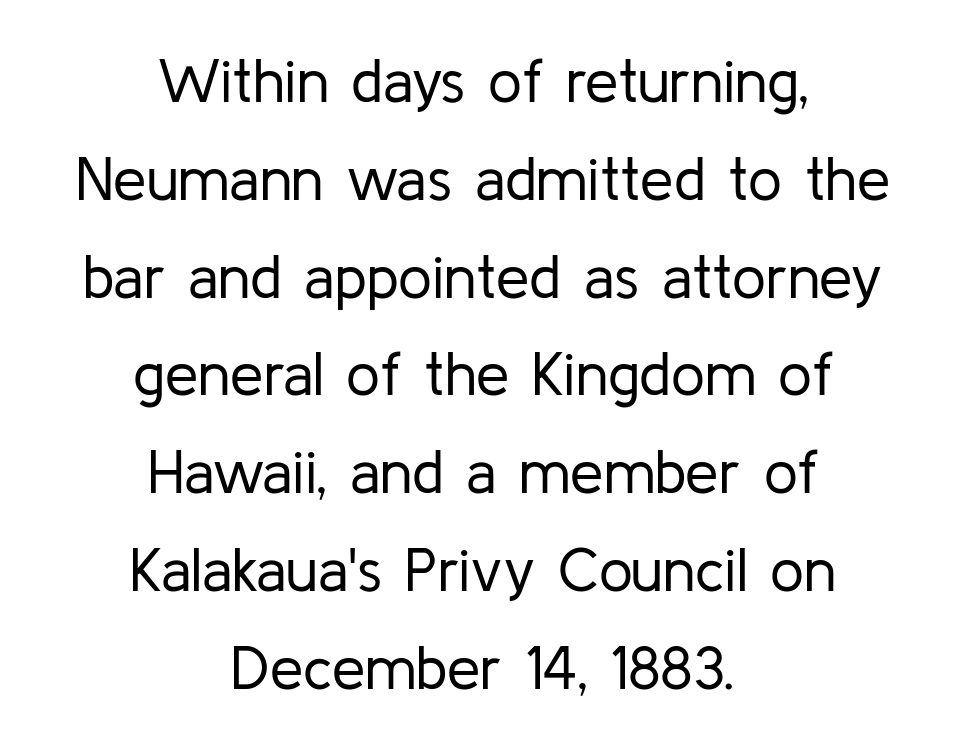
The image shows 60 px regular-weight sans-serif type, upright; set centered, normal line spacing (1.63x), normal letter spacing, not underlined; low stroke contrast and a medium x-height.
